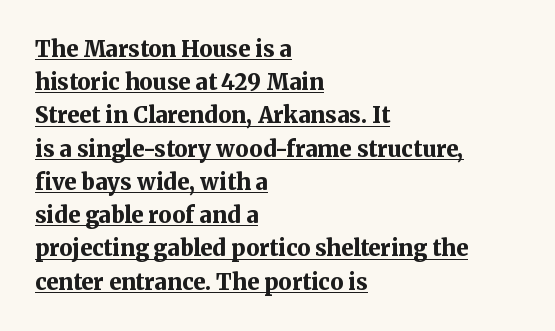
{"italic": "no", "bold": "yes", "underline": "yes", "align": "left", "line_spacing": "normal", "line_spacing_ratio": 1.51, "letter_spacing": "normal", "letter_spacing_em": 0.0, "glyph_px": 22}
